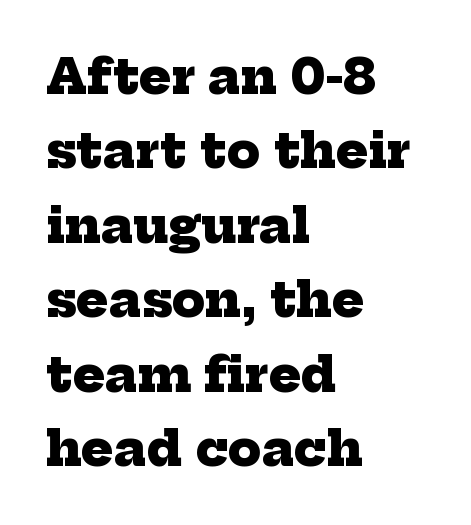
Leftover space on each line is placed entirely after the last word. If you measured baseline to baseline, you'd find a middling distance. Little horizontal feet cap the strokes, marking this as serif type. Spacing between characters is what you'd get straight out of the box. Letters rest on an invisible, unmarked baseline.
